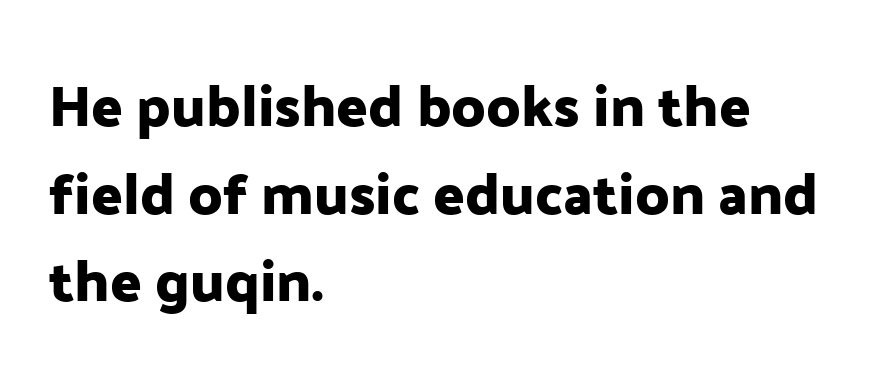
{"serif": "no", "italic": "no", "width": "normal", "stroke_contrast": "low", "x_height": "medium", "monospaced": "no", "underline": "no", "align": "left", "line_spacing": "normal", "line_spacing_ratio": 1.51, "letter_spacing": "normal", "letter_spacing_em": 0.0, "glyph_px": 58}
